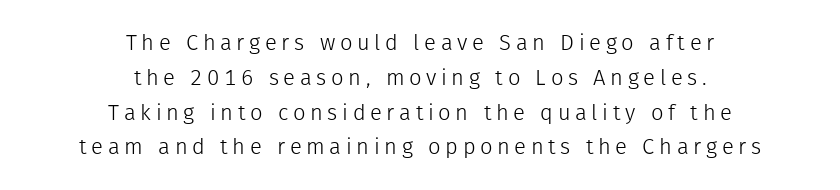
{"italic": "no", "bold": "no", "underline": "no", "align": "center", "line_spacing": "normal", "line_spacing_ratio": 1.58, "letter_spacing": "wide", "letter_spacing_em": 0.21, "glyph_px": 22}
